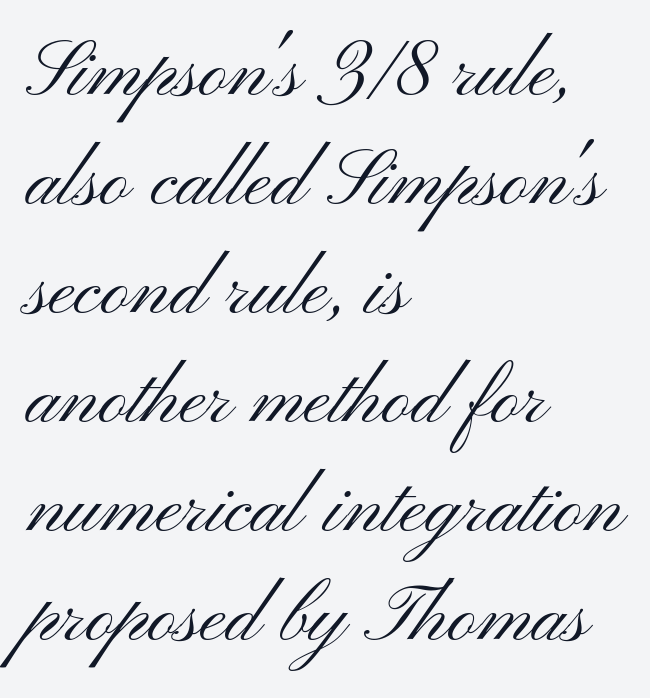
The image shows 79 px light, wide sans-serif type; set left-aligned, normal line spacing (1.38x), normal letter spacing, not underlined; medium stroke contrast and a small x-height.
